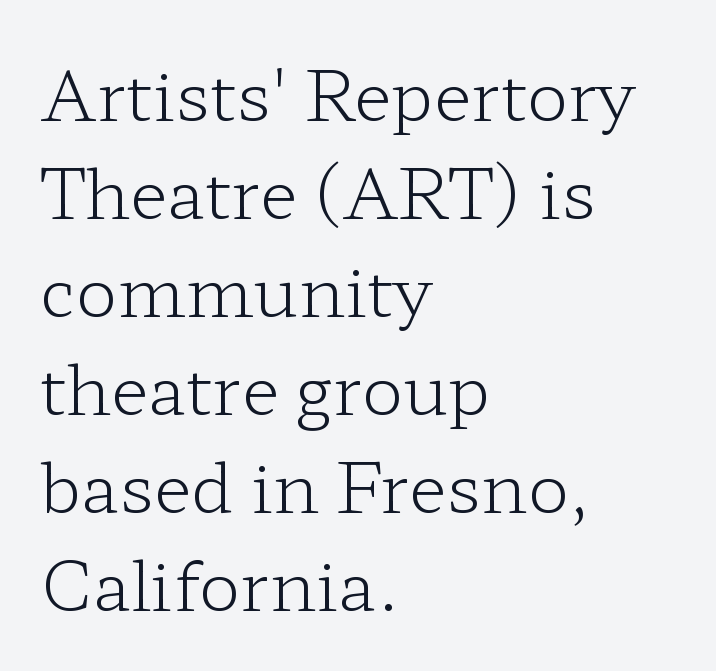
Q: Is the text bold? A: No.
Q: Is the text italic (slanted)? A: No, it is upright.
Q: Is the typeface a serif or a sans-serif typeface? A: Serif.
Q: Is the text underlined? A: No.
Q: How is the paragraph aligned? A: Left-aligned.
Q: Is the spacing between letters normal or unusually wide? A: Normal.
Q: Is the spacing between lines tight, normal or loose? A: Normal.
Q: Width (condensed, normal, or wide)? A: Wide.
Q: Stroke contrast? A: Low.
Q: x-height? A: Medium.
Q: Monospaced? A: No.
